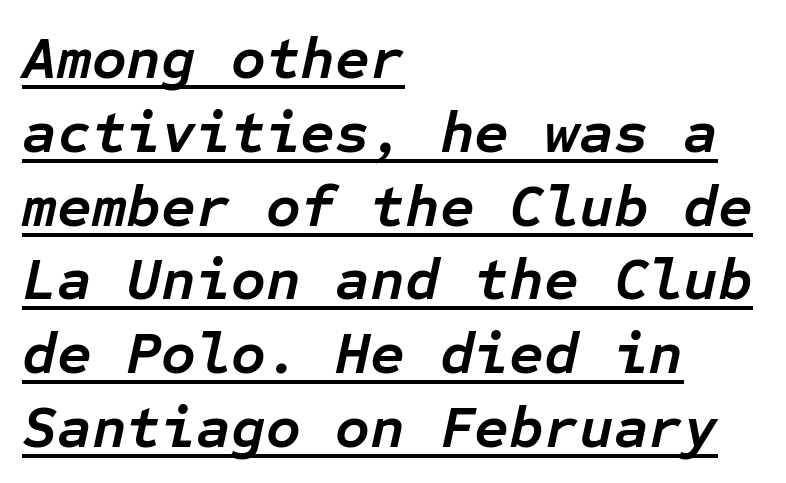
The image shows 60 px semibold type, italic (leaning right), monospaced; set left-aligned, line spacing 1.23x, normal letter spacing, underlined; low stroke contrast and a medium x-height.
